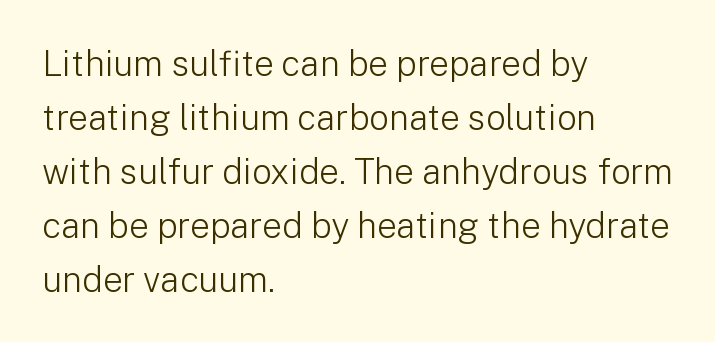
The passage shown is not bold in any degree. The typeface chosen for these lines omits serifs. The rendering keeps characters at their native spacing. A classic flush-left, rag-right setting is used for this passage.
